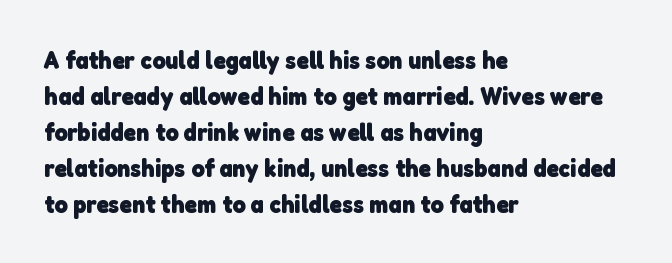
The image shows 25 px bold type; set left-aligned, normal line spacing (1.44x), normal letter spacing, not underlined.
